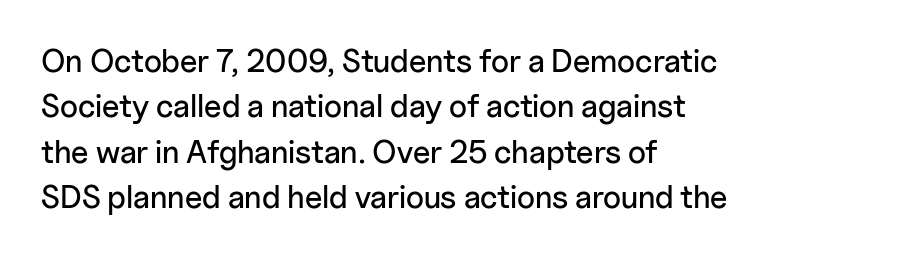
The image shows 32 px sans-serif type, upright; set left-aligned, normal line spacing (1.42x), normal letter spacing, not underlined; low stroke contrast and a medium x-height.
